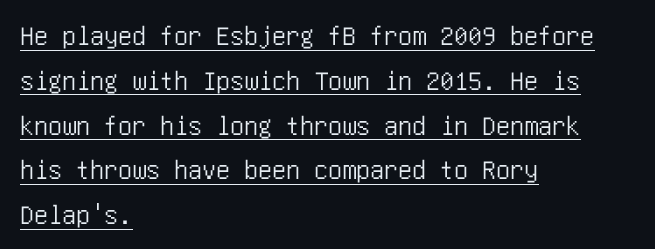
{"serif": "no", "italic": "no", "width": "condensed", "stroke_contrast": "low", "x_height": "large", "underline": "yes", "align": "left", "line_spacing": "normal", "line_spacing_ratio": 1.6, "letter_spacing": "normal", "letter_spacing_em": 0.0, "glyph_px": 28}
